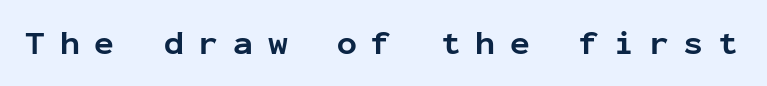
Notice how the stems are strictly vertical — no italics here. Observe the wide spacing: letters keep a clear distance from each other. The zone under the glyphs is completely vacant. Note: no serifs on the glyphs. The face used here has the dense, thick strokes of a bold.
